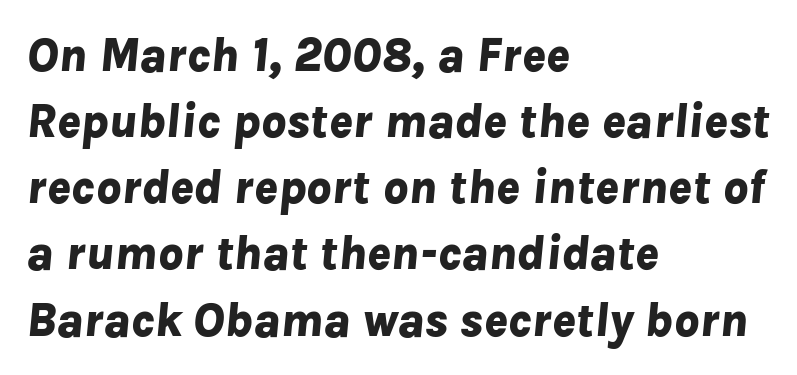
The image shows 49 px bold type, italic (leaning right); set left-aligned, normal line spacing (1.35x), normal letter spacing, not underlined; low stroke contrast and a medium x-height.
